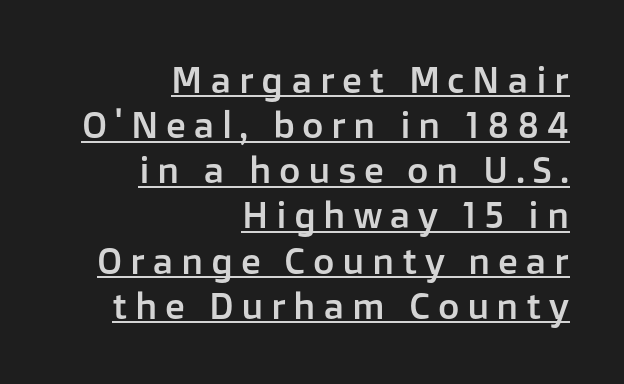
The image shows 37 px sans-serif type, upright; set right-aligned, line spacing 1.22x, unusually wide letter spacing (+0.2 em), underlined; low stroke contrast and a medium x-height.
